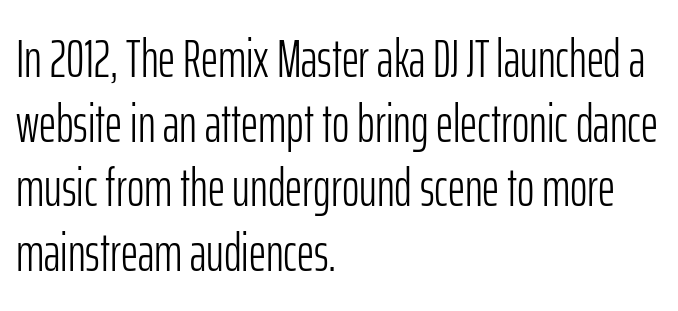
Q: Is the text bold? A: No.
Q: Is the text italic (slanted)? A: No, it is upright.
Q: Is the typeface a serif or a sans-serif typeface? A: Sans-serif.
Q: Is the text underlined? A: No.
Q: How is the paragraph aligned? A: Left-aligned.
Q: Is the spacing between letters normal or unusually wide? A: Normal.
Q: Width (condensed, normal, or wide)? A: Condensed.
Q: Stroke contrast? A: Low.
Q: x-height? A: Medium.
Q: Monospaced? A: No.
